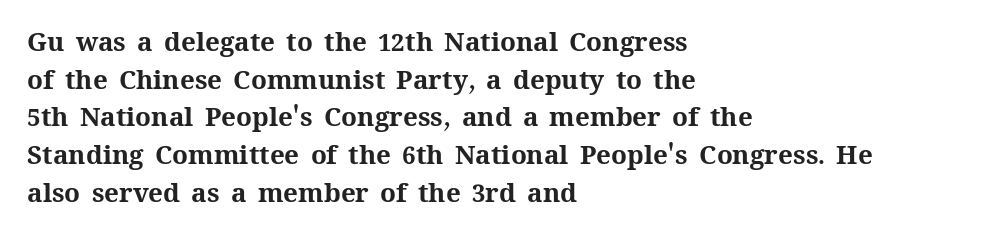
On the weight axis this lands at bold, roughly 700. Words float on clear page, feet unadorned. Interline gaps are of average width in this sample. The rendering keeps characters at their native spacing. In terms of posture, this sample is upright.
